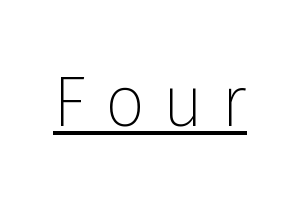
Inter-character spacing is expanded well beyond the font's built-in metrics. Unbolded letterforms with no extra heft. Think of a printed novel: that variable character pitch is what you see here. Tall strokes in this sample are plumb rather than angled.
